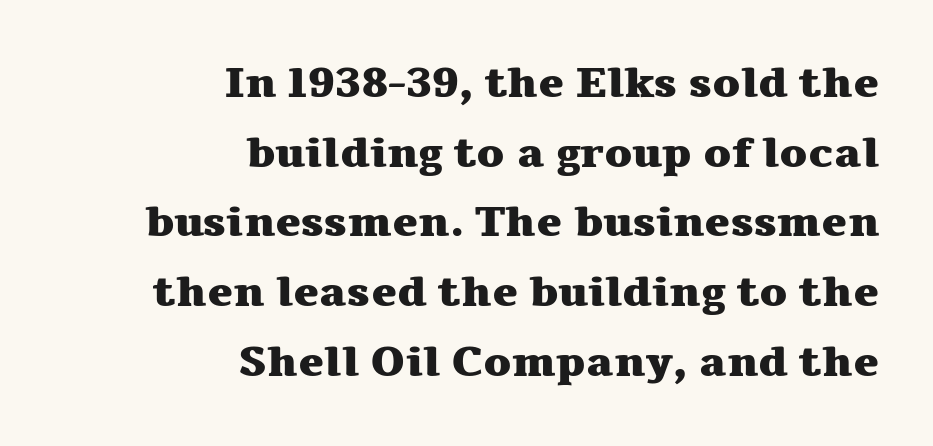
{"serif": "yes", "italic": "no", "bold": "yes", "weight": "heavy", "width": "wide", "stroke_contrast": "medium", "x_height": "medium", "monospaced": "no", "underline": "no", "align": "right", "line_spacing": "normal", "line_spacing_ratio": 1.62, "letter_spacing": "normal", "letter_spacing_em": 0.0, "glyph_px": 43}
